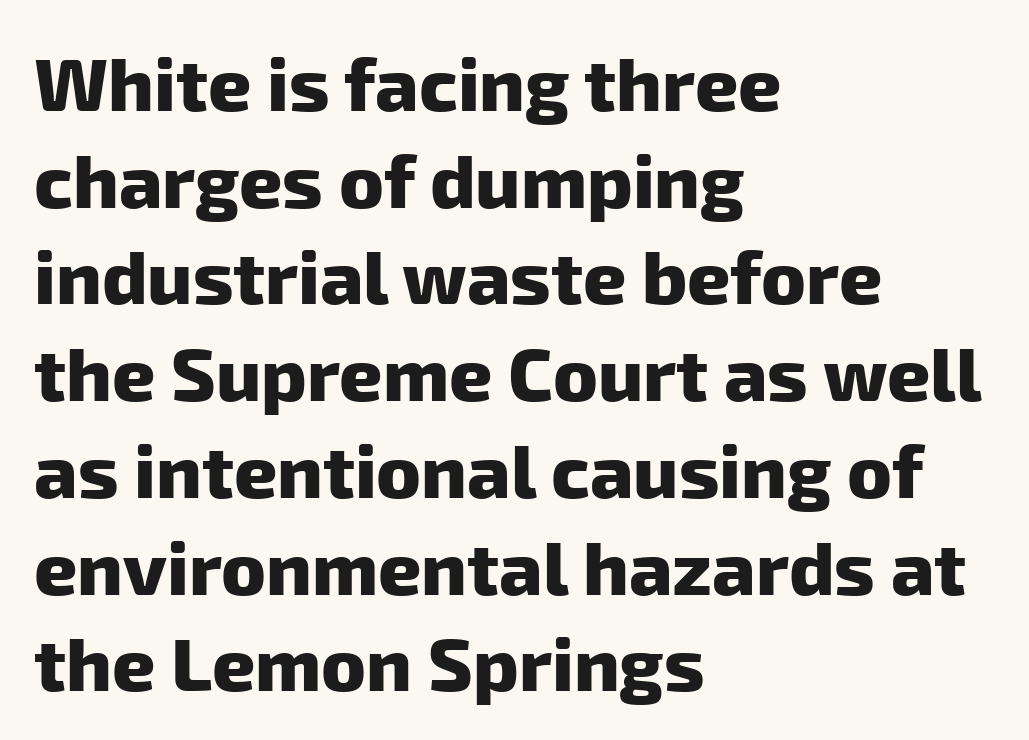
Q: Is the text bold? A: Yes.
Q: Is the typeface a serif or a sans-serif typeface? A: Sans-serif.
Q: Is the text underlined? A: No.
Q: How is the paragraph aligned? A: Left-aligned.
Q: Is the spacing between letters normal or unusually wide? A: Normal.
Q: Is the spacing between lines tight, normal or loose? A: Normal.
Q: Width (condensed, normal, or wide)? A: Normal.
Q: Stroke contrast? A: Low.
Q: x-height? A: Medium.
Q: Monospaced? A: No.
